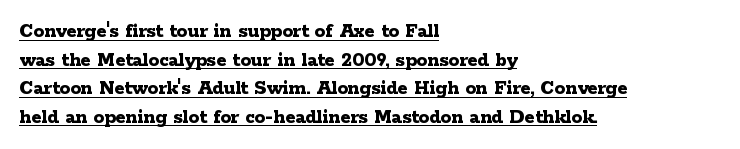
{"italic": "no", "bold": "yes", "underline": "yes", "align": "left", "line_spacing": "normal", "line_spacing_ratio": 1.36, "letter_spacing": "normal", "letter_spacing_em": 0.0, "glyph_px": 21}
